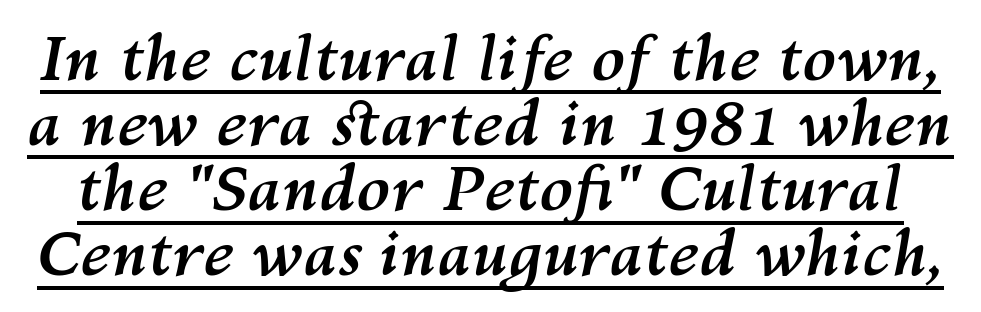
{"italic": "yes", "lean": "right", "slant_degrees": 10, "bold": "yes", "weight": "semibold", "width": "normal", "stroke_contrast": "medium", "x_height": "medium", "monospaced": "no", "underline": "yes", "line_spacing": "tight", "line_spacing_ratio": 1.05, "letter_spacing": "normal", "letter_spacing_em": 0.0, "glyph_px": 62}
